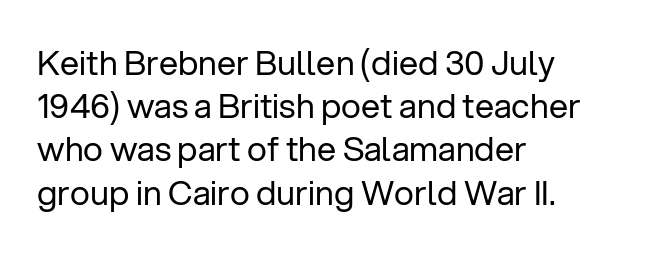
{"serif": "no", "italic": "no", "bold": "no", "weight": "regular", "width": "normal", "stroke_contrast": "low", "x_height": "medium", "monospaced": "no", "underline": "no", "align": "left", "line_spacing": "normal", "line_spacing_ratio": 1.27, "letter_spacing": "normal", "letter_spacing_em": 0.0, "glyph_px": 34}
